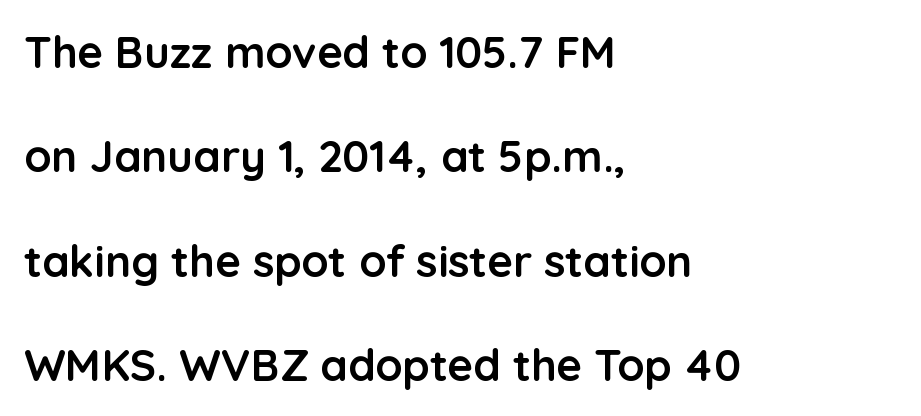
The image shows 44 px semibold sans-serif type, upright; set left-aligned, loose line spacing (2.37x), normal letter spacing, not underlined; low stroke contrast and a medium x-height.
